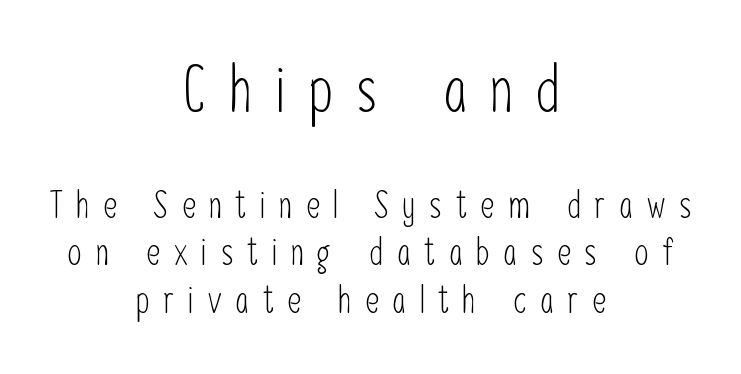
The letterforms sit at book weight or below. Students, observe: this is what conventionally led text looks like. Ordinary non-slanted type is in use. Tracking here is generous; glyphs stand well apart from one another. Looks like regular typesetting: each glyph gets only the width it needs. Nope, no serifs anywhere on these letters.
